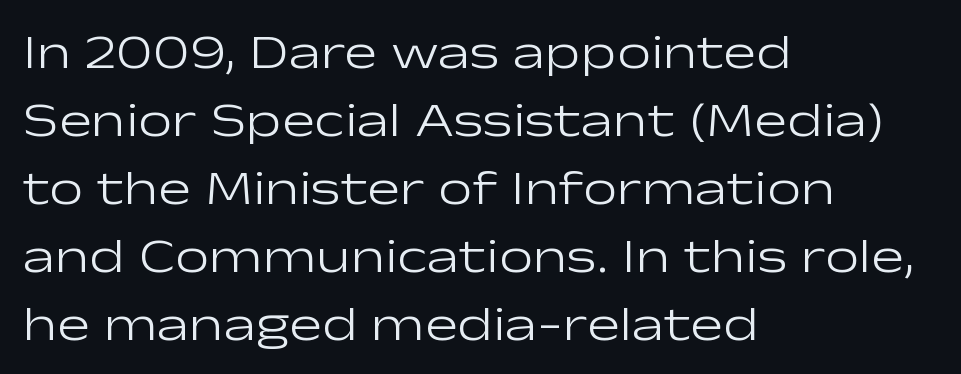
Q: Is the text bold? A: No.
Q: Is the text italic (slanted)? A: No, it is upright.
Q: Is the typeface a serif or a sans-serif typeface? A: Sans-serif.
Q: Is the text underlined? A: No.
Q: How is the paragraph aligned? A: Left-aligned.
Q: Is the spacing between letters normal or unusually wide? A: Normal.
Q: Is the spacing between lines tight, normal or loose? A: Normal.
Q: Width (condensed, normal, or wide)? A: Wide.
Q: Stroke contrast? A: Low.
Q: x-height? A: Medium.
Q: Monospaced? A: No.
